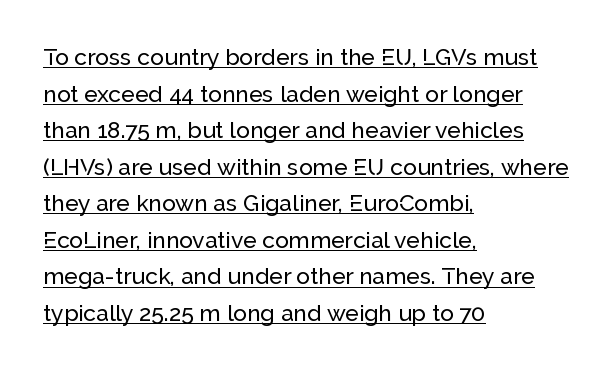
The image shows 23 px text type, upright; set left-aligned, normal line spacing (1.59x), normal letter spacing, underlined.
